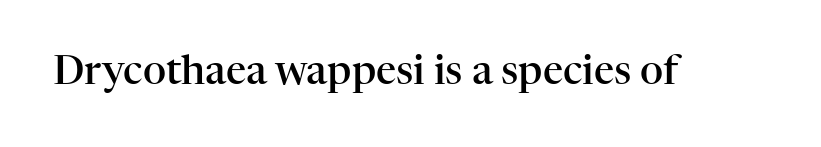
Q: Is the text bold? A: Semi-bold.
Q: Is the text italic (slanted)? A: No, it is upright.
Q: Is the typeface a serif or a sans-serif typeface? A: Serif.
Q: Is the text underlined? A: No.
Q: Is the spacing between letters normal or unusually wide? A: Normal.
Q: Width (condensed, normal, or wide)? A: Normal.
Q: Stroke contrast? A: High.
Q: x-height? A: Medium.
Q: Monospaced? A: No.
